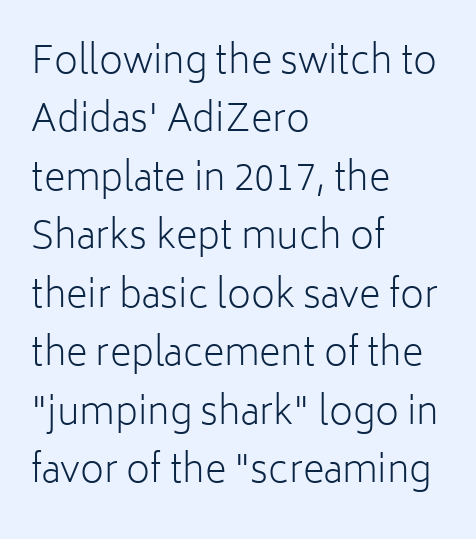
The face used here is proportionally spaced, like ordinary book or web type. Stems and bowls with no extra thickness — not bold. Unmarked baselines from the first word to the last. A normal amount of white space separates one row of letters from the next.
